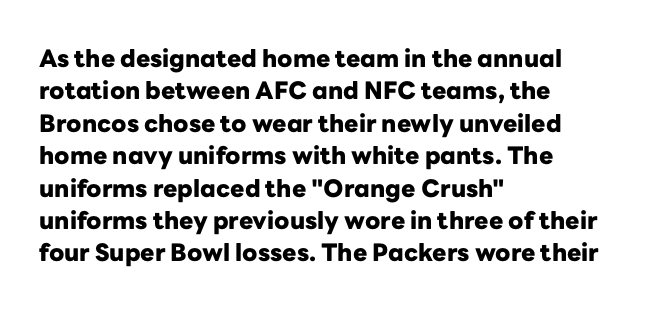
The image shows 24 px bold type, upright; set left-aligned, normal line spacing (1.35x), normal letter spacing, not underlined.
